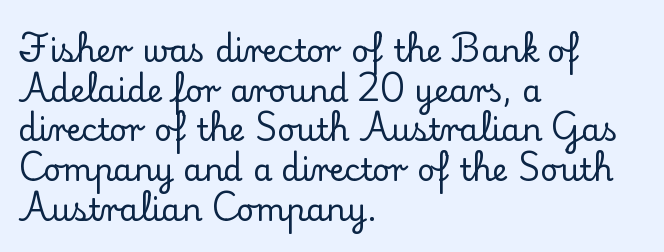
The image shows 31 px serif type, upright; set left-aligned, normal line spacing (1.28x), normal letter spacing, not underlined; low stroke contrast and a small x-height.
